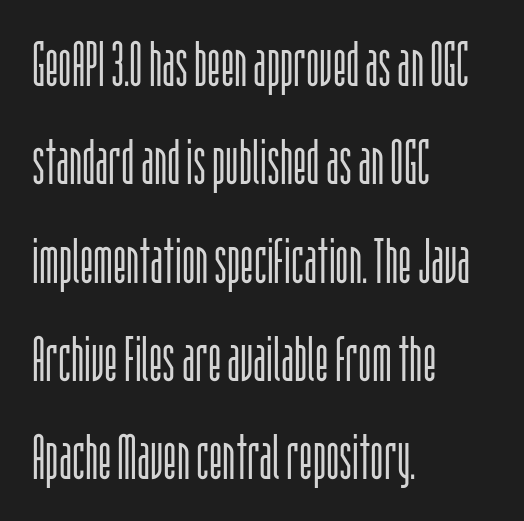
{"serif": "no", "italic": "no", "bold": "no", "weight": "light", "width": "condensed", "stroke_contrast": "low", "x_height": "large", "monospaced": "no", "underline": "no", "align": "left", "line_spacing": "normal", "line_spacing_ratio": 1.56, "letter_spacing": "normal", "letter_spacing_em": 0.0, "glyph_px": 63}
